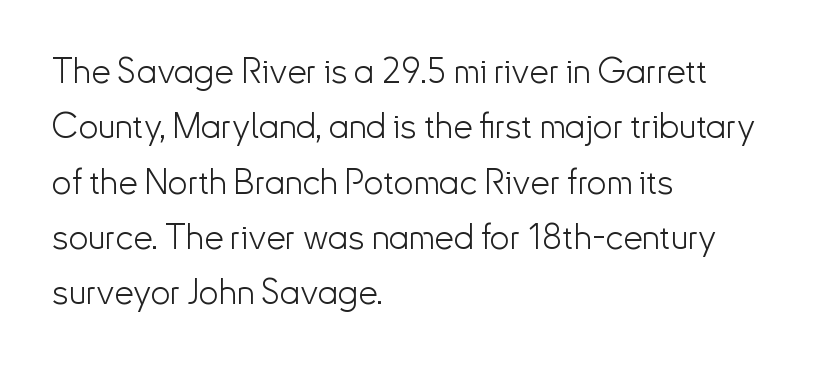
The image shows 35 px light sans-serif type, upright; set left-aligned, normal line spacing (1.58x), normal letter spacing, not underlined; low stroke contrast and a small x-height.
